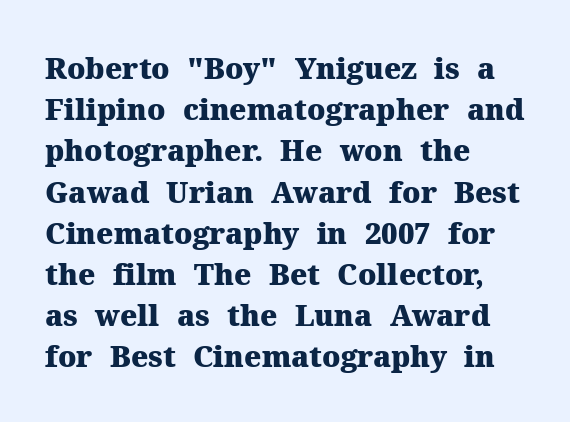
The image shows 29 px heavy serif type, upright; set left-aligned, normal line spacing (1.42x), normal letter spacing, not underlined; medium stroke contrast and a medium x-height.
